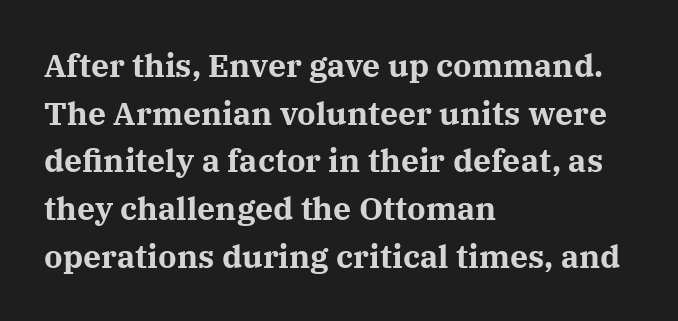
The image shows 32 px bold serif type, upright; set left-aligned, normal line spacing (1.49x), normal letter spacing, not underlined; medium stroke contrast and a medium x-height.
